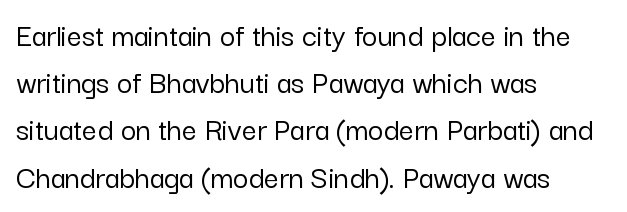
Lines of text with bare space underneath. A normal amount of white space separates one row of letters from the next. Inter-character spacing is left at the font's built-in metrics. Unlike a traditional serif, this face leaves its strokes unadorned. Posture: vertical.
